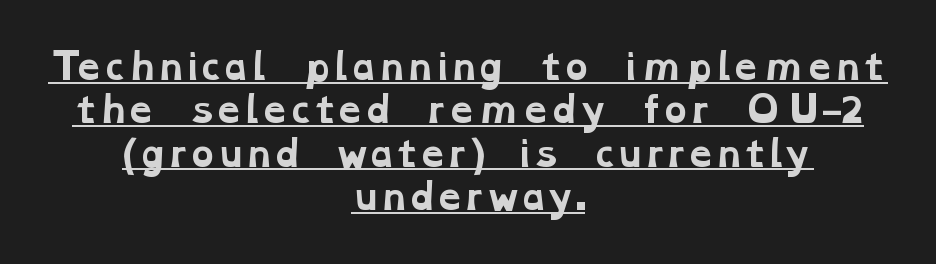
Q: Is the text bold? A: Yes.
Q: Is the typeface a serif or a sans-serif typeface? A: Serif.
Q: Is the text underlined? A: Yes.
Q: How is the paragraph aligned? A: Centered.
Q: Is the spacing between letters normal or unusually wide? A: Normal.
Q: Width (condensed, normal, or wide)? A: Wide.
Q: Stroke contrast? A: Low.
Q: x-height? A: Medium.
Q: Monospaced? A: No.
